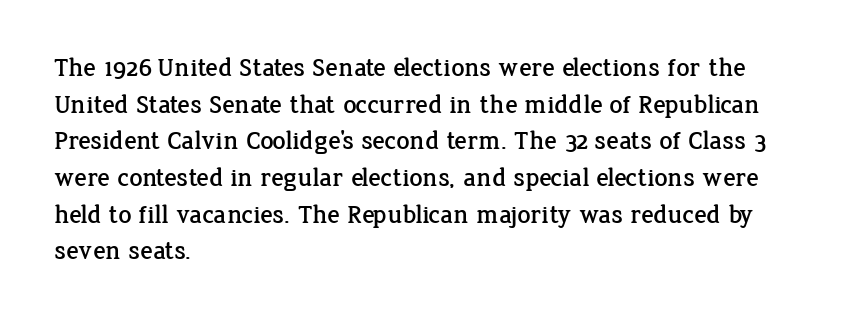
The image shows 26 px text type, upright; set left-aligned, normal line spacing (1.41x), normal letter spacing, not underlined.
